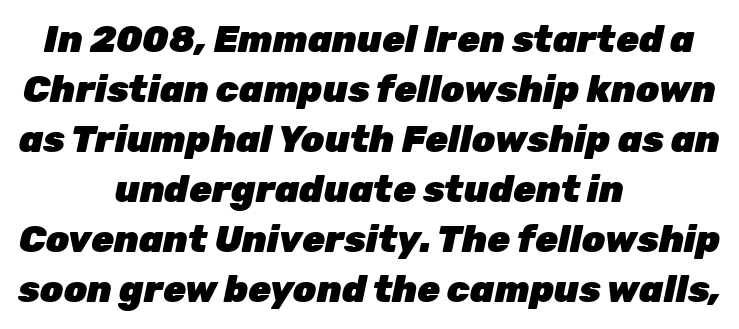
Q: Is the text bold? A: Yes.
Q: Is the text italic (slanted)? A: Yes, it leans right by about 12 degrees.
Q: Is the text underlined? A: No.
Q: How is the paragraph aligned? A: Centered.
Q: Is the spacing between letters normal or unusually wide? A: Normal.
Q: Is the spacing between lines tight, normal or loose? A: Normal.
Q: Width (condensed, normal, or wide)? A: Normal.
Q: Stroke contrast? A: Low.
Q: x-height? A: Medium.
Q: Monospaced? A: No.
